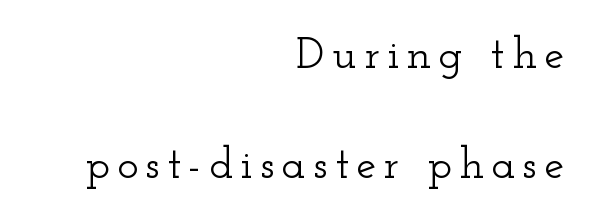
A clean baseline with only descenders dipping below it. Whoever set this chose breathing room over compactness in the vertical rhythm. The characters display serif detailing at their extremities. Do the characters align in a grid? No, the font is proportional. Each line ends at the same right margin while the left side varies.
